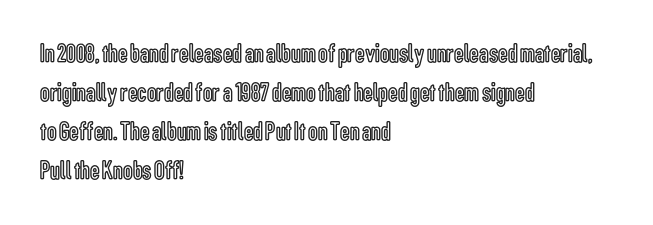
{"italic": "no", "underline": "no", "align": "left", "line_spacing": "normal", "line_spacing_ratio": 1.44, "letter_spacing": "normal", "letter_spacing_em": 0.0, "glyph_px": 27}
